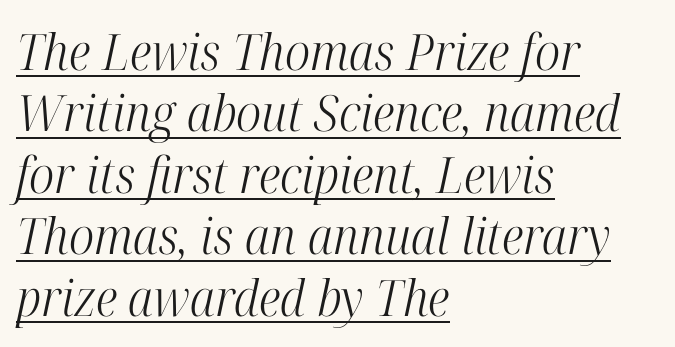
The image shows 50 px light, condensed serif type, italic (leaning right); set left-aligned, line spacing 1.23x, normal letter spacing, underlined; high stroke contrast and a medium x-height.
